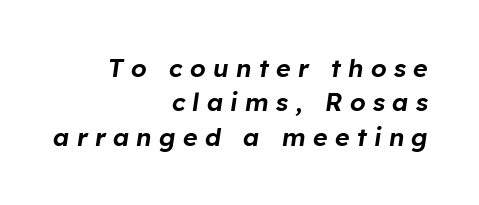
{"italic": "yes", "lean": "right", "slant_degrees": 8, "underline": "no", "align": "right", "line_spacing": "normal", "line_spacing_ratio": 1.38, "letter_spacing": "wide", "letter_spacing_em": 0.29, "glyph_px": 25}
